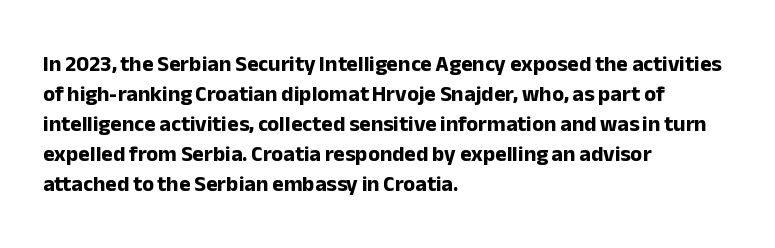
{"italic": "no", "bold": "yes", "underline": "no", "align": "left", "line_spacing": "normal", "line_spacing_ratio": 1.36, "letter_spacing": "normal", "letter_spacing_em": 0.0, "glyph_px": 22}
